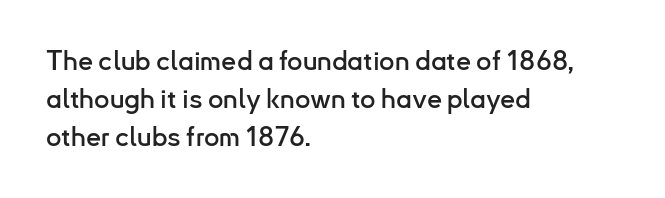
The image shows 27 px text type, upright; set left-aligned, normal line spacing (1.4x), normal letter spacing, not underlined.
